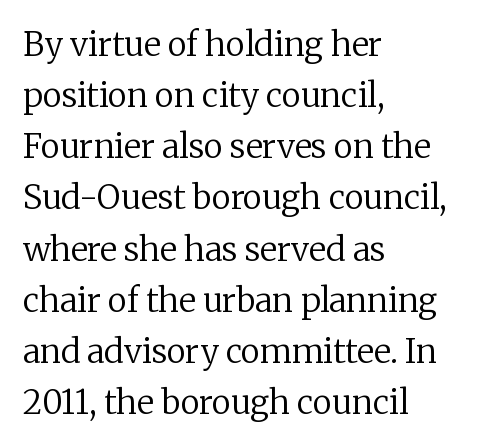
{"serif": "yes", "italic": "no", "bold": "no", "weight": "regular", "width": "normal", "stroke_contrast": "low", "x_height": "medium", "monospaced": "no", "underline": "no", "align": "left", "line_spacing": "normal", "line_spacing_ratio": 1.55, "letter_spacing": "normal", "letter_spacing_em": 0.0, "glyph_px": 33}
